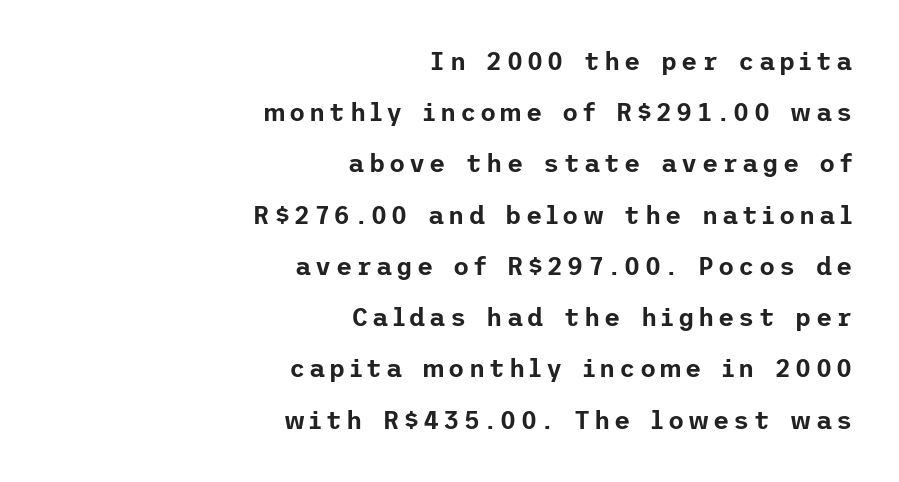
{"italic": "no", "underline": "no", "align": "right", "line_spacing": "loose", "line_spacing_ratio": 2.05, "glyph_px": 25}
